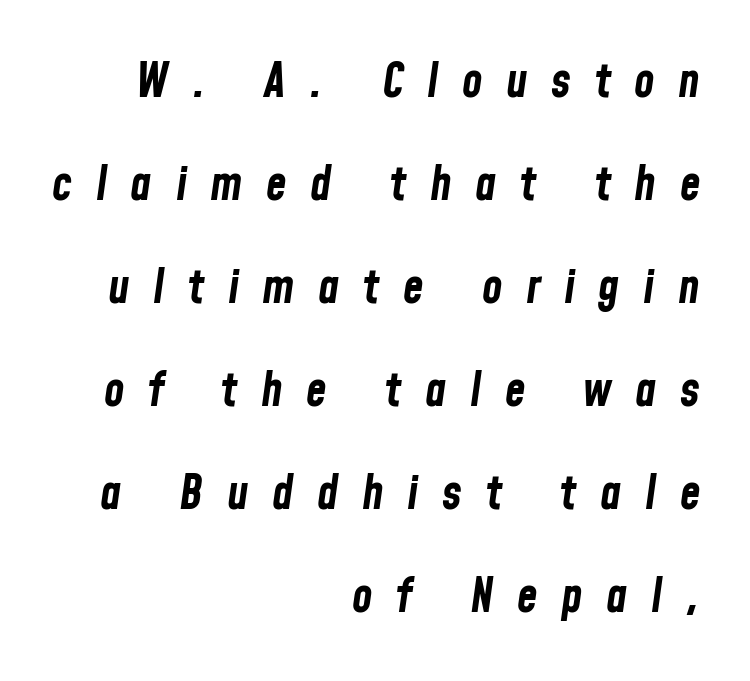
Q: Is the text bold? A: Yes.
Q: Is the text italic (slanted)? A: Yes, it leans right by about 8 degrees.
Q: Is the text underlined? A: No.
Q: How is the paragraph aligned? A: Right-aligned.
Q: Is the spacing between letters normal or unusually wide? A: Unusually wide.
Q: Is the spacing between lines tight, normal or loose? A: Loose.
Q: Width (condensed, normal, or wide)? A: Condensed.
Q: Stroke contrast? A: Low.
Q: x-height? A: Medium.
Q: Monospaced? A: No.
